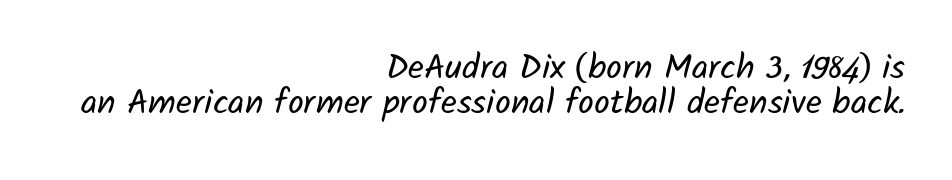
{"serif": "no", "bold": "no", "weight": "regular", "width": "normal", "stroke_contrast": "low", "x_height": "medium", "monospaced": "no", "underline": "no", "align": "right", "line_spacing": "tight", "line_spacing_ratio": 0.99, "letter_spacing": "normal", "letter_spacing_em": 0.0, "glyph_px": 35}
